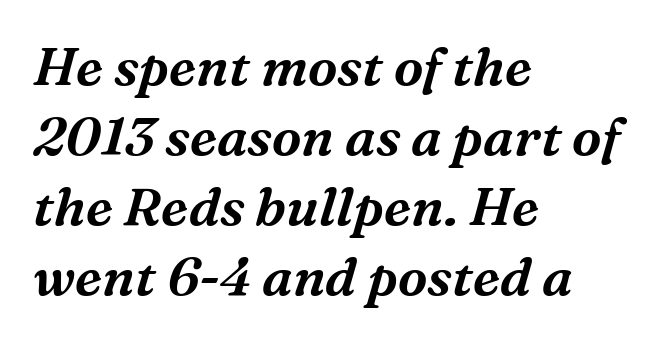
What kind of face is this? One with serifs. Each letter keeps its own natural width here, so spacing adapts to shape. The letters sit at their default tracking, neither squeezed nor spread. It's the slanting kind of type. This rendering features lettering with no underline. Notice how descenders clear the ascenders below comfortably — that's standard leading.
